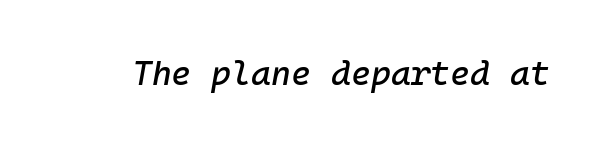
The text carries the slant typical of an italic or oblique font. Is the letter spacing exaggerated? No — it looks like the ordinary default. The space beneath each line is pristine and unruled.
